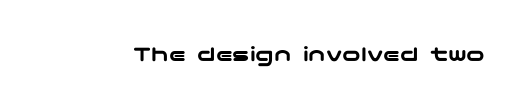
Q: Is the text italic (slanted)? A: No, it is upright.
Q: Is the text underlined? A: No.
Q: Is the spacing between letters normal or unusually wide? A: Normal.
